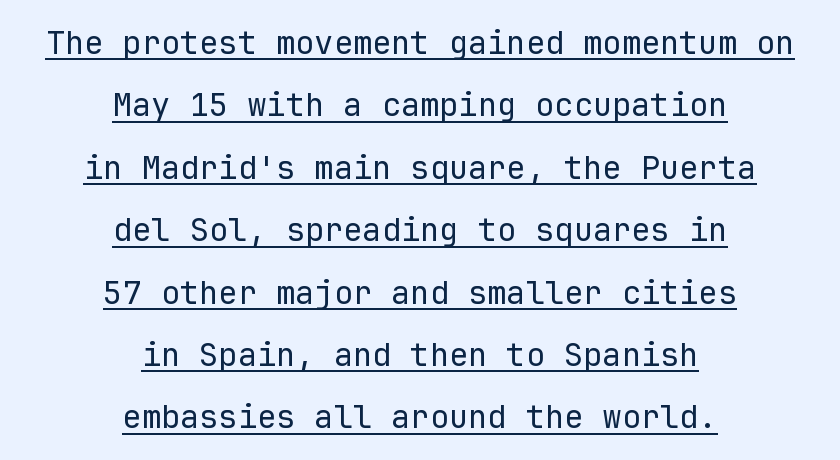
The image shows 32 px regular-weight sans-serif type, upright, monospaced; set centered, loose line spacing (1.95x), normal letter spacing, underlined; low stroke contrast and a medium x-height.
